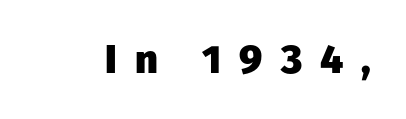
Italic? Not at all — the glyphs are vertical. Spacing verdict: proportional, widths tailored to each character. Is the letter spacing exaggerated? Yes — the characters are pushed far apart. Caption: bold face, heavy strokes. Nothing sits at the stroke ends, so this counts as sans-serif.
